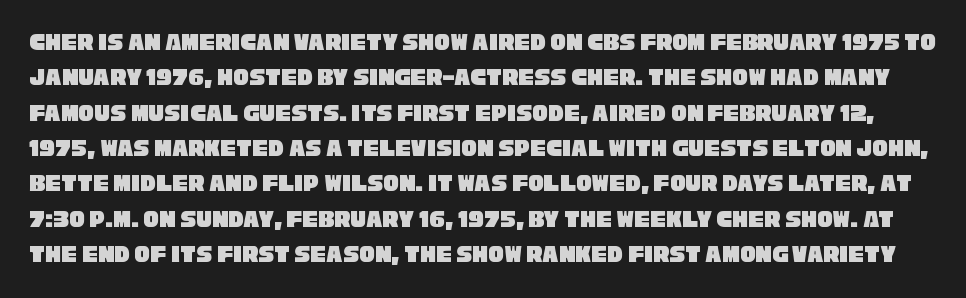
Q: Is the text underlined? A: No.
Q: Is the spacing between letters normal or unusually wide? A: Normal.
Q: Is the spacing between lines tight, normal or loose? A: Normal.
